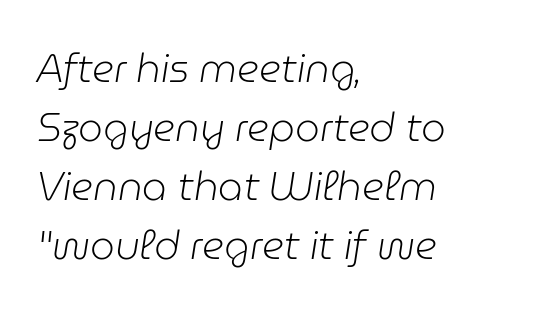
The image shows 39 px light type, italic (leaning right); set left-aligned, normal line spacing (1.51x), normal letter spacing, not underlined; low stroke contrast and a medium x-height.
